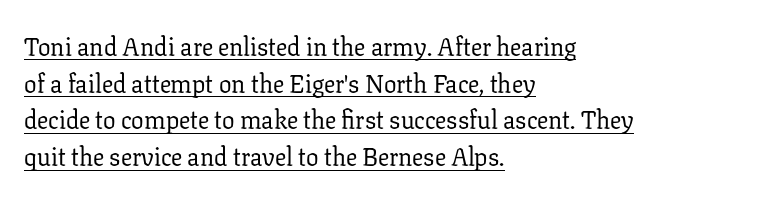
The image shows 25 px text type, upright; set left-aligned, normal line spacing (1.47x), normal letter spacing, underlined.
